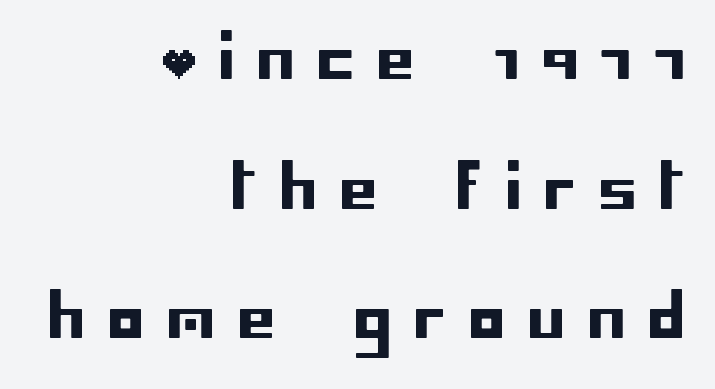
Q: Is the text italic (slanted)? A: No, it is upright.
Q: Is the typeface a serif or a sans-serif typeface? A: Sans-serif.
Q: Is the text underlined? A: No.
Q: How is the paragraph aligned? A: Right-aligned.
Q: Is the spacing between letters normal or unusually wide? A: Unusually wide.
Q: Is the spacing between lines tight, normal or loose? A: Loose.
Q: Width (condensed, normal, or wide)? A: Normal.
Q: Stroke contrast? A: Low.
Q: x-height? A: Large.
